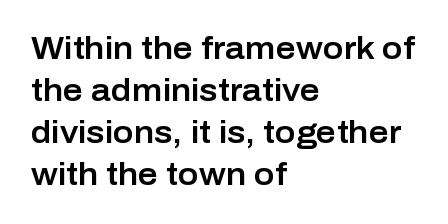
Tracking value appears to be zero — textbook default spacing. Honestly, there is no underline to notice here at all. Do the characters align in a grid? No, the font is proportional. All the whitespace from short lines collects on the right.
